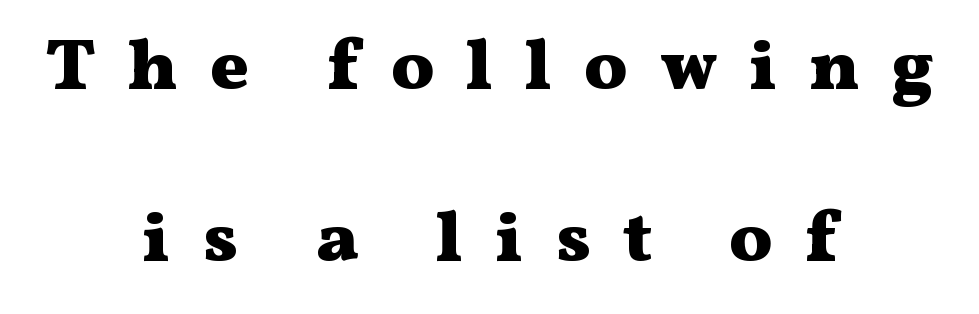
{"serif": "yes", "italic": "no", "bold": "yes", "weight": "heavy", "width": "wide", "stroke_contrast": "medium", "x_height": "medium", "monospaced": "no", "underline": "no", "align": "center", "line_spacing": "loose", "line_spacing_ratio": 2.39, "letter_spacing": "wide", "letter_spacing_em": 0.44, "glyph_px": 72}
